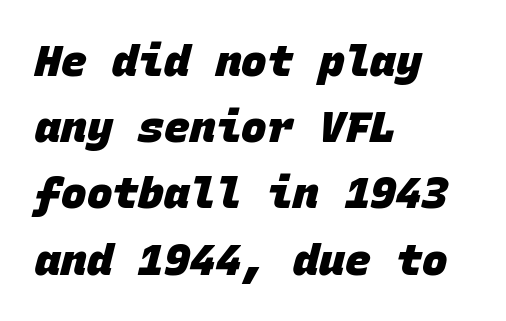
Q: Is the text bold? A: Yes.
Q: Is the typeface a serif or a sans-serif typeface? A: Sans-serif.
Q: Is the text underlined? A: No.
Q: How is the paragraph aligned? A: Left-aligned.
Q: Is the spacing between letters normal or unusually wide? A: Normal.
Q: Is the spacing between lines tight, normal or loose? A: Normal.
Q: Width (condensed, normal, or wide)? A: Normal.
Q: Stroke contrast? A: Low.
Q: x-height? A: Large.
Q: Monospaced? A: Yes.
